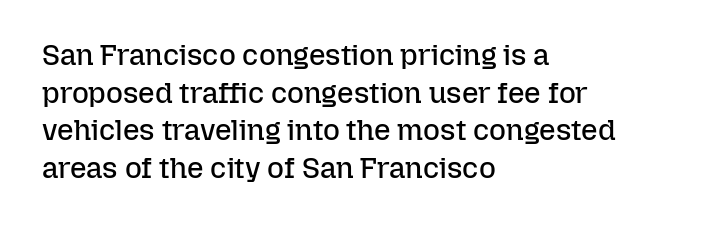
Q: Is the text bold? A: No.
Q: Is the text italic (slanted)? A: No, it is upright.
Q: Is the text underlined? A: No.
Q: How is the paragraph aligned? A: Left-aligned.
Q: Is the spacing between letters normal or unusually wide? A: Normal.
Q: Is the spacing between lines tight, normal or loose? A: Normal.
Q: Width (condensed, normal, or wide)? A: Normal.
Q: Stroke contrast? A: Low.
Q: x-height? A: Medium.
Q: Monospaced? A: No.
